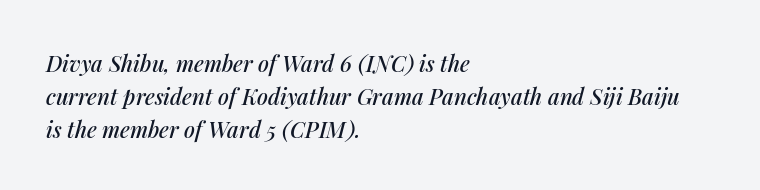
An italicized treatment has been applied to the whole sample. One-word summary of the alignment: left. Any mark beneath the type? The region is blank. The vertical gap from one line to the next is medium.
